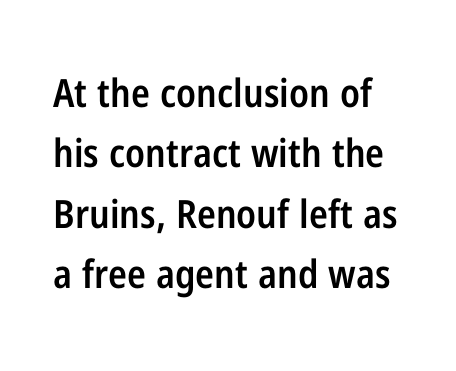
Q: Is the text bold? A: Semi-bold.
Q: Is the text italic (slanted)? A: No, it is upright.
Q: Is the typeface a serif or a sans-serif typeface? A: Sans-serif.
Q: Is the text underlined? A: No.
Q: Is the spacing between letters normal or unusually wide? A: Normal.
Q: Is the spacing between lines tight, normal or loose? A: Normal.
Q: Width (condensed, normal, or wide)? A: Condensed.
Q: Stroke contrast? A: Low.
Q: x-height? A: Medium.
Q: Monospaced? A: No.
